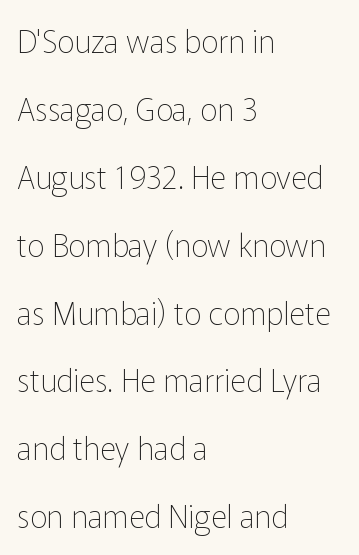
The image shows 31 px thin sans-serif type, upright; set left-aligned, loose line spacing (2.19x), normal letter spacing, not underlined; low stroke contrast and a medium x-height.
